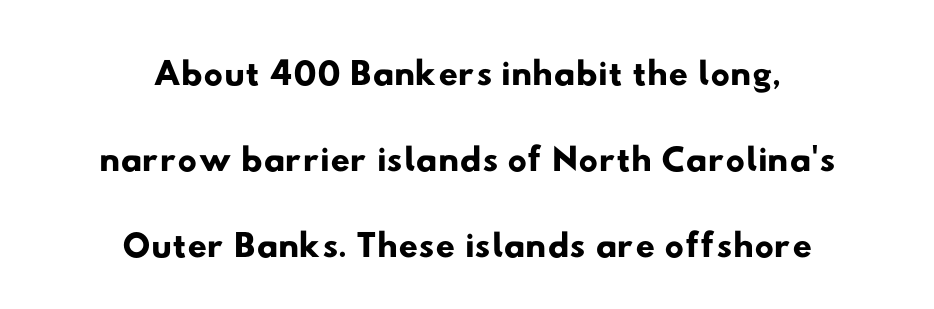
The image shows 54 px wide sans-serif type; set centered, normal line spacing (1.59x), normal letter spacing, not underlined; low stroke contrast and a small x-height.
